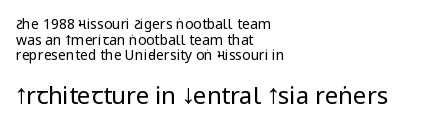
Q: Is the text bold? A: No.
Q: Is the text italic (slanted)? A: No, it is upright.
Q: Is the text underlined? A: No.
Q: How is the paragraph aligned? A: Left-aligned.
Q: Is the spacing between letters normal or unusually wide? A: Normal.
Q: Is the spacing between lines tight, normal or loose? A: Tight.
Q: Which block of text is set in a larger size, the first (top) or the second (bottom)? A: The second (bottom) one.
